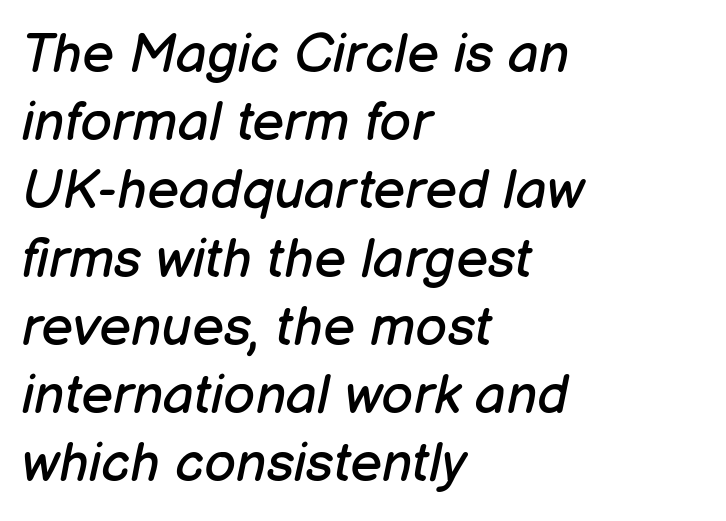
Q: Is the text bold? A: No.
Q: Is the text italic (slanted)? A: Yes, it leans right by about 12 degrees.
Q: Is the text underlined? A: No.
Q: How is the paragraph aligned? A: Left-aligned.
Q: Is the spacing between letters normal or unusually wide? A: Normal.
Q: Width (condensed, normal, or wide)? A: Normal.
Q: Stroke contrast? A: Low.
Q: x-height? A: Medium.
Q: Monospaced? A: No.
